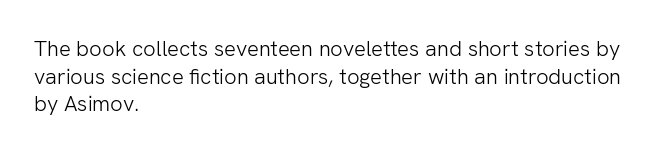
The typeface has the unassuming heft of standard copy or less. Vertical strokes here are truly vertical. A clean baseline with only descenders dipping below it. Default kerning and tracking; the words read as compact shapes.
